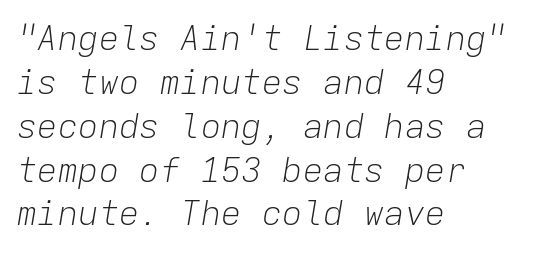
Q: Is the text bold? A: No.
Q: Is the text italic (slanted)? A: Yes, it leans right by about 9 degrees.
Q: Is the text underlined? A: No.
Q: How is the paragraph aligned? A: Left-aligned.
Q: Is the spacing between letters normal or unusually wide? A: Normal.
Q: Is the spacing between lines tight, normal or loose? A: Normal.
Q: Width (condensed, normal, or wide)? A: Normal.
Q: Stroke contrast? A: Low.
Q: x-height? A: Medium.
Q: Monospaced? A: Yes.
